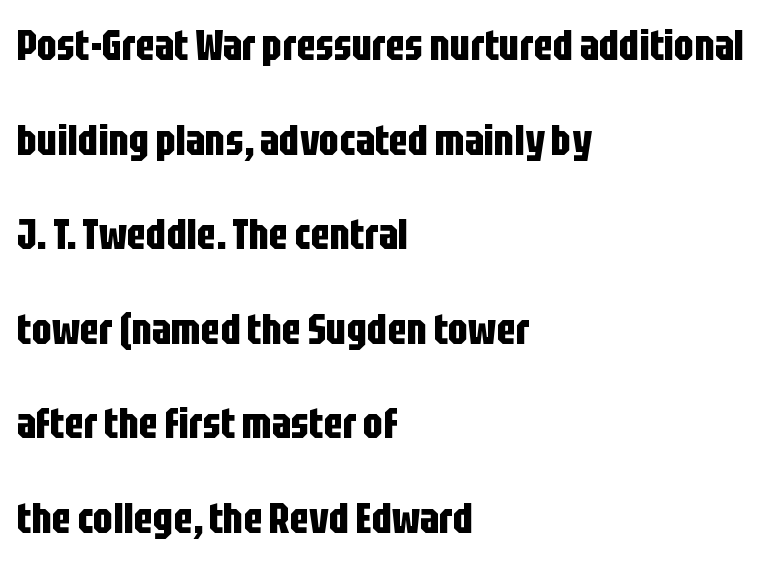
The image shows 43 px bold, condensed sans-serif type, upright; set left-aligned, loose line spacing (2.2x), normal letter spacing, not underlined; low stroke contrast and a large x-height.
